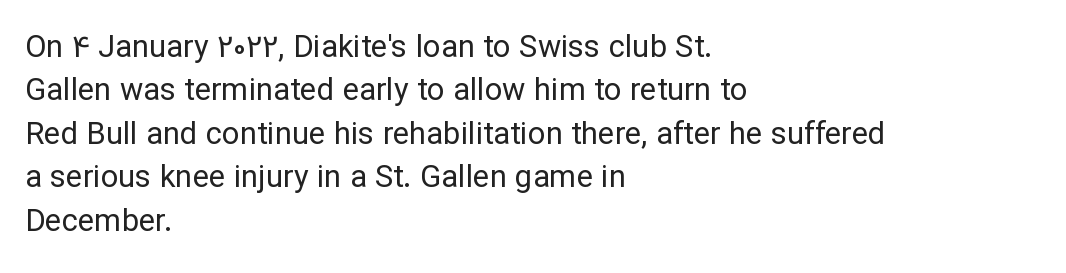
{"serif": "no", "italic": "no", "bold": "no", "weight": "regular", "width": "normal", "stroke_contrast": "low", "x_height": "medium", "monospaced": "no", "underline": "no", "align": "left", "line_spacing": "normal", "line_spacing_ratio": 1.4, "letter_spacing": "normal", "letter_spacing_em": 0.0, "glyph_px": 31}
